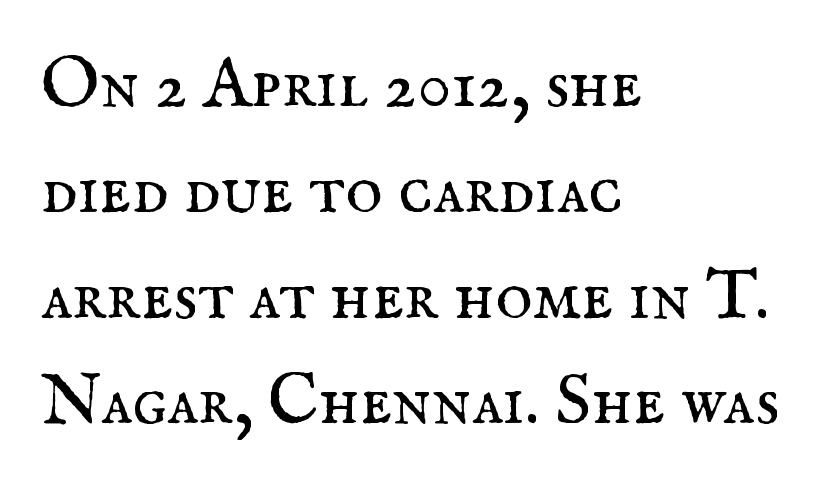
The image shows 71 px regular-weight serif type, upright; set left-aligned, normal line spacing (1.49x), normal letter spacing, not underlined; medium stroke contrast and a small x-height.
